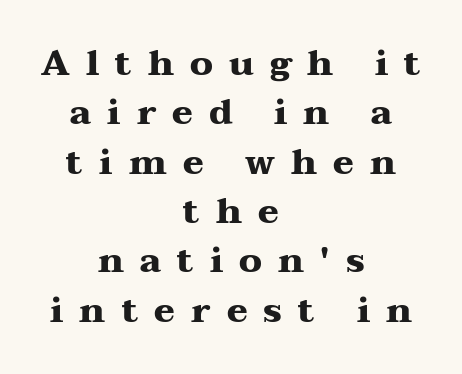
The image shows 35 px heavy, wide serif type, upright; set centered, normal line spacing (1.41x), unusually wide letter spacing (+0.46 em), not underlined; medium stroke contrast and a medium x-height.
